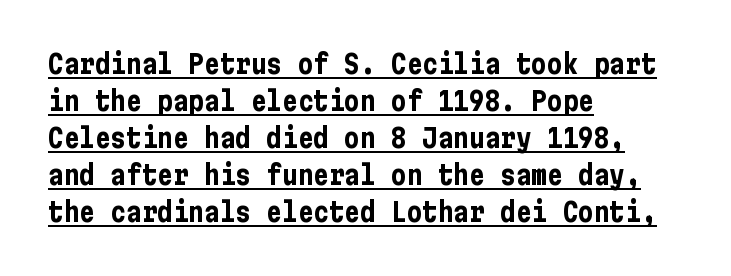
{"italic": "no", "bold": "yes", "underline": "yes", "align": "left", "line_spacing": "normal", "line_spacing_ratio": 1.42, "letter_spacing": "normal", "letter_spacing_em": 0.0, "glyph_px": 26}
